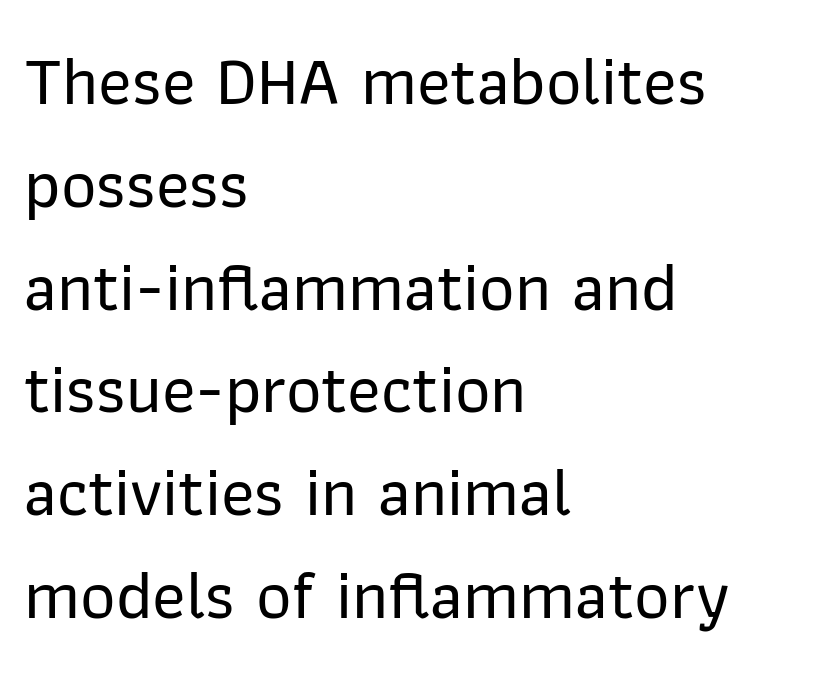
Style check: upright. You could not count columns in this text — the font is proportionally spaced. A normal amount of white space separates one row of letters from the next. Observe the absence of serifs on each vertical stroke in this sample.
